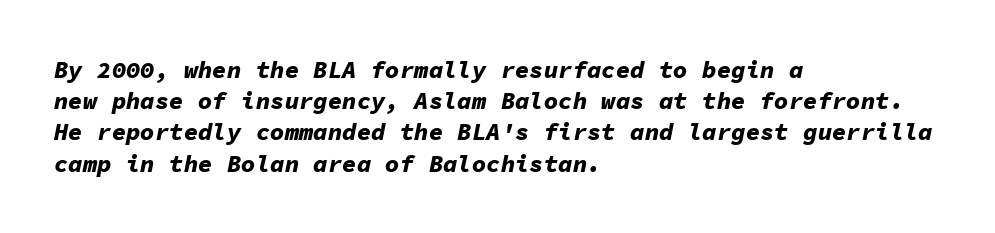
{"italic": "yes", "lean": "right", "slant_degrees": 11, "bold": "yes", "underline": "no", "align": "left", "line_spacing": "normal", "line_spacing_ratio": 1.3, "letter_spacing": "normal", "letter_spacing_em": 0.0, "glyph_px": 24}
